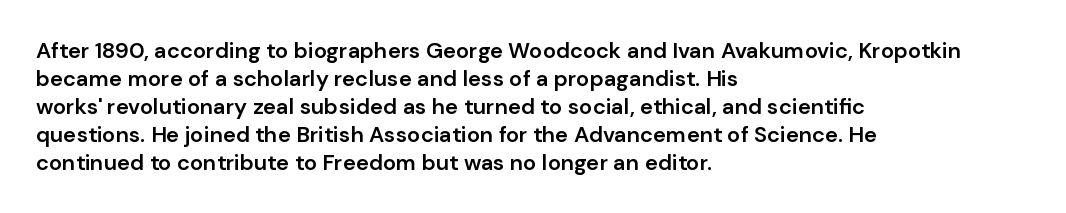
{"italic": "no", "bold": "semi", "underline": "no", "align": "left", "line_spacing": "normal", "line_spacing_ratio": 1.27, "letter_spacing": "normal", "letter_spacing_em": 0.0, "glyph_px": 22}
